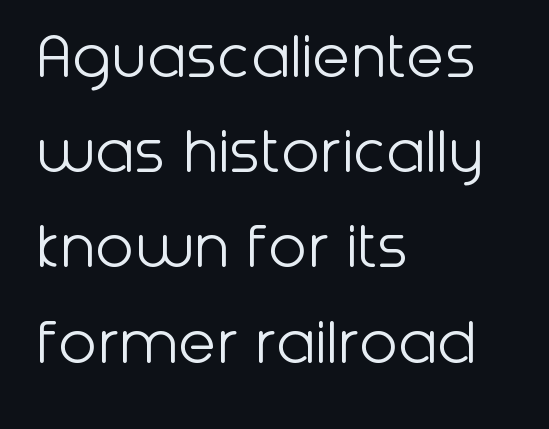
The lettering stays uniformly vertical, giving the passage a roman look. Caption: face not bold, strokes unweighted. Check where the strokes stop: nothing finishes them off — pure sans. This sample is left-justified, so line endings fall wherever the words run out. Think of a printed novel: that variable character pitch is what you see here.
